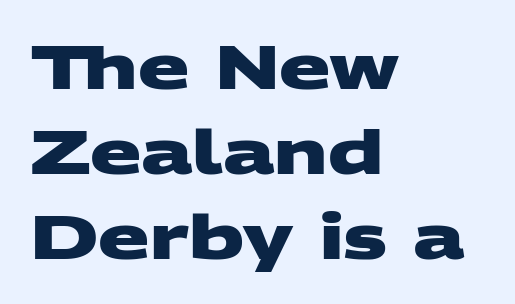
{"serif": "no", "bold": "yes", "weight": "heavy", "width": "wide", "stroke_contrast": "medium", "x_height": "large", "monospaced": "no", "underline": "no", "align": "left", "line_spacing": "normal", "line_spacing_ratio": 1.42, "letter_spacing": "normal", "letter_spacing_em": 0.0, "glyph_px": 60}
